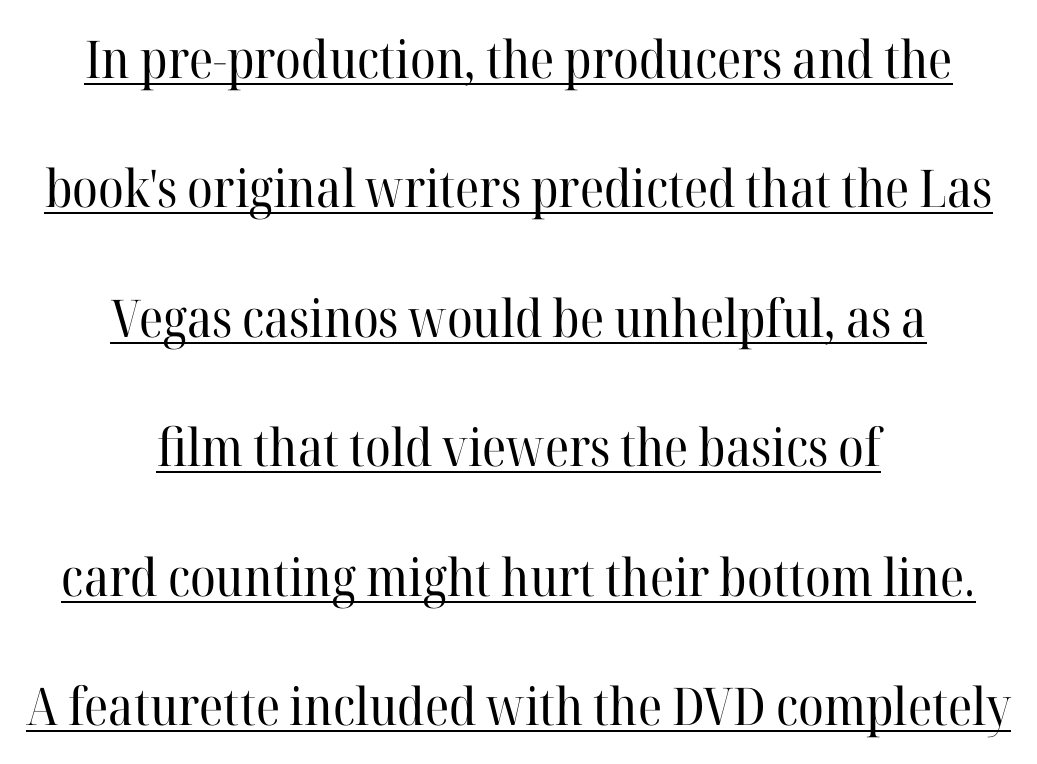
The letters advance in unequal steps, a hallmark of proportional type. Has an underline been added? It has. Inter-character spacing is left at the font's built-in metrics. Designer's note — italics off, roman on. A quiet, ordinary-to-light weight characterises the typeface.
